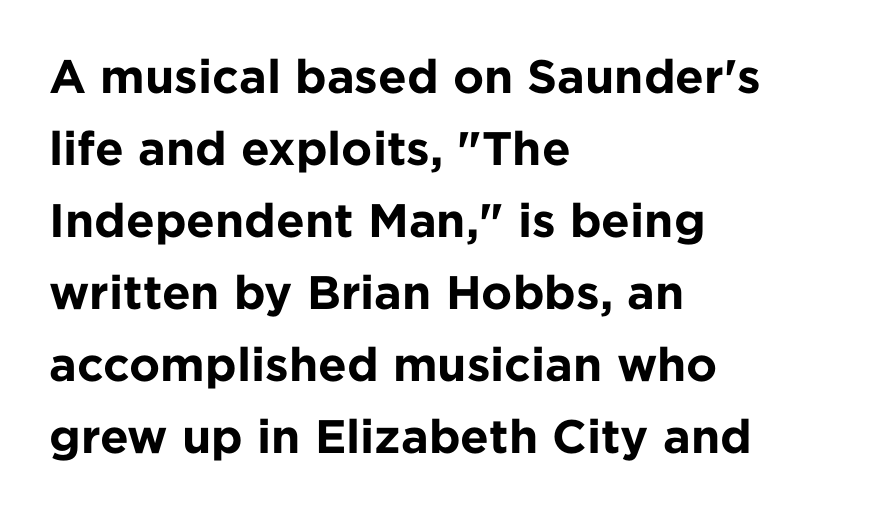
{"serif": "no", "italic": "no", "bold": "yes", "weight": "bold", "width": "normal", "stroke_contrast": "low", "x_height": "medium", "monospaced": "no", "underline": "no", "align": "left", "line_spacing": "normal", "line_spacing_ratio": 1.53, "letter_spacing": "normal", "letter_spacing_em": 0.0, "glyph_px": 47}
